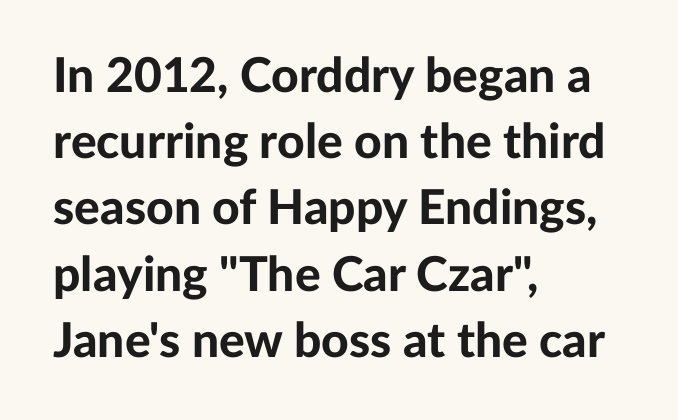
Here the designer chose a conventional face with non-uniform glyph widths. Inter-character spacing is left at the font's built-in metrics. The gap between lines stays unmarked. The rendering uses a bold face; every stroke is thick and dark.
